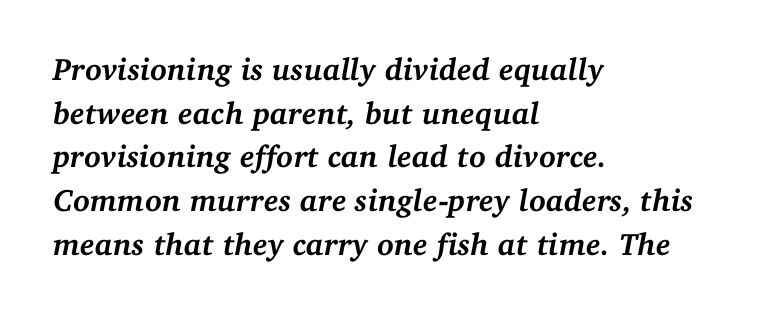
{"serif": "yes", "italic": "yes", "lean": "right", "slant_degrees": 11, "bold": "yes", "weight": "semibold", "width": "normal", "stroke_contrast": "medium", "x_height": "medium", "monospaced": "no", "underline": "no", "align": "left", "line_spacing": "normal", "line_spacing_ratio": 1.41, "letter_spacing": "normal", "letter_spacing_em": 0.0, "glyph_px": 31}
